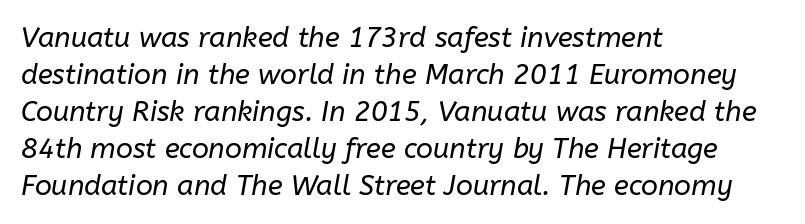
Q: Is the text bold? A: No.
Q: Is the text italic (slanted)? A: Yes, it leans right by about 10 degrees.
Q: Is the text underlined? A: No.
Q: How is the paragraph aligned? A: Left-aligned.
Q: Is the spacing between letters normal or unusually wide? A: Normal.
Q: Is the spacing between lines tight, normal or loose? A: Normal.
Q: Width (condensed, normal, or wide)? A: Normal.
Q: Stroke contrast? A: Low.
Q: x-height? A: Medium.
Q: Monospaced? A: No.
